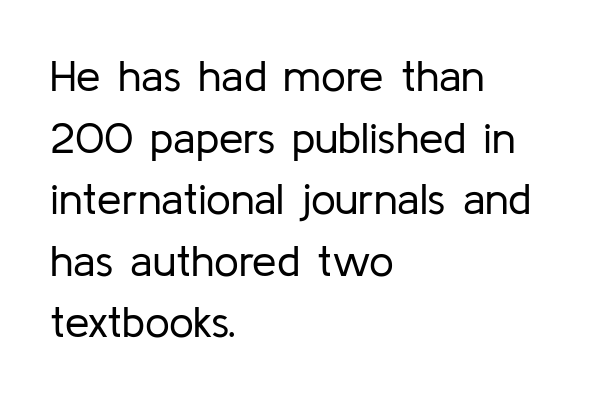
Q: Is the text bold? A: No.
Q: Is the text italic (slanted)? A: No, it is upright.
Q: Is the typeface a serif or a sans-serif typeface? A: Sans-serif.
Q: Is the text underlined? A: No.
Q: How is the paragraph aligned? A: Left-aligned.
Q: Is the spacing between letters normal or unusually wide? A: Normal.
Q: Is the spacing between lines tight, normal or loose? A: Normal.
Q: Width (condensed, normal, or wide)? A: Normal.
Q: Stroke contrast? A: Low.
Q: x-height? A: Medium.
Q: Monospaced? A: No.
